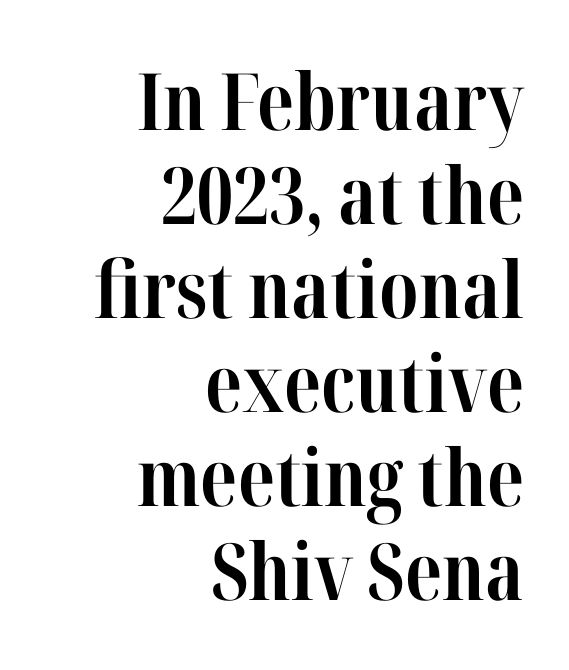
Clear beneath every line of the passage. The gaps between neighbouring characters are ordinary and unremarkable. The glyphs in this specimen are seriffed. The lettering stays uniformly vertical, giving the passage a roman look. The passage shown is typed in a proportional face where columns would drift.
